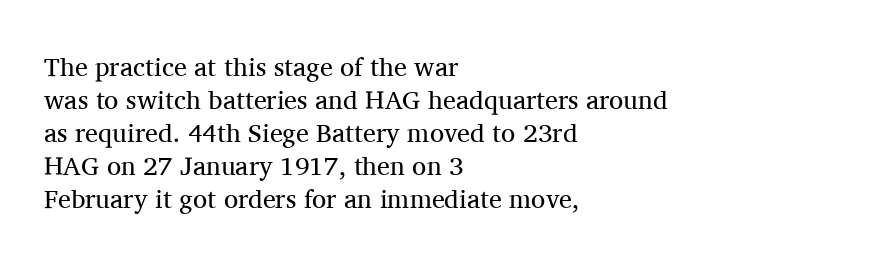
Q: Is the text bold? A: No.
Q: Is the text italic (slanted)? A: No, it is upright.
Q: Is the text underlined? A: No.
Q: How is the paragraph aligned? A: Left-aligned.
Q: Is the spacing between letters normal or unusually wide? A: Normal.
Q: Is the spacing between lines tight, normal or loose? A: Normal.
